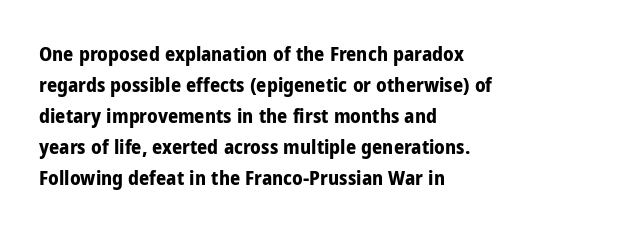
This is heavy type, rendered in bold. No extra tracking has been applied to these lines. The lines in this sample share a left origin and differ only in where they stop. A typesetter would call this leading conventional body-copy spacing. The typography opts for an upright posture over an oblique one. No word sits above an underline.
